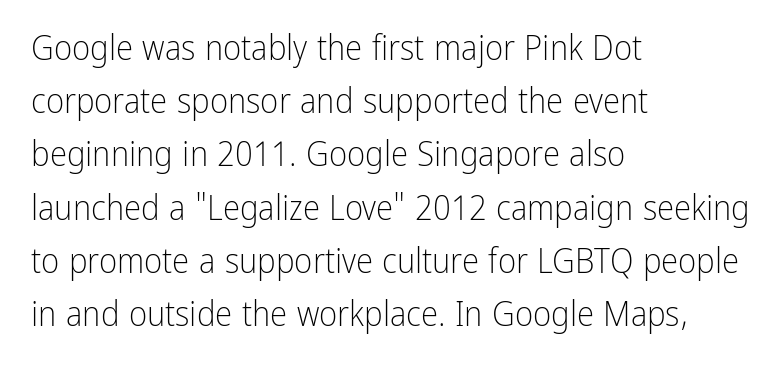
{"serif": "no", "italic": "no", "bold": "no", "weight": "light", "width": "condensed", "stroke_contrast": "low", "x_height": "medium", "monospaced": "no", "underline": "no", "align": "left", "line_spacing": "normal", "line_spacing_ratio": 1.52, "letter_spacing": "normal", "letter_spacing_em": 0.0, "glyph_px": 35}
